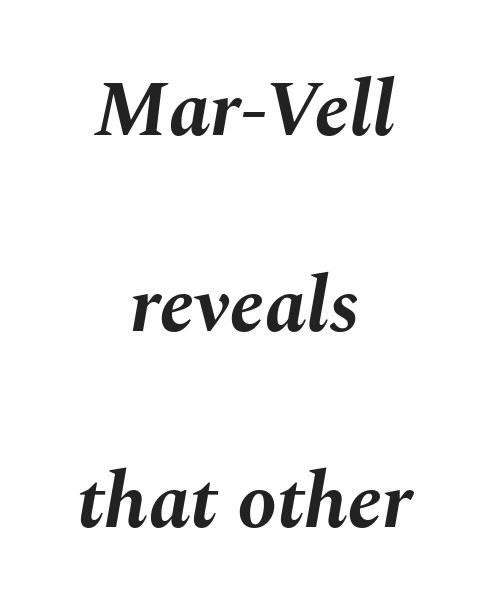
Q: Is the text bold? A: Yes.
Q: Is the text italic (slanted)? A: Yes, it leans right by about 10 degrees.
Q: Is the text underlined? A: No.
Q: How is the paragraph aligned? A: Centered.
Q: Is the spacing between letters normal or unusually wide? A: Normal.
Q: Is the spacing between lines tight, normal or loose? A: Loose.
Q: Width (condensed, normal, or wide)? A: Normal.
Q: Stroke contrast? A: Medium.
Q: x-height? A: Medium.
Q: Monospaced? A: No.
